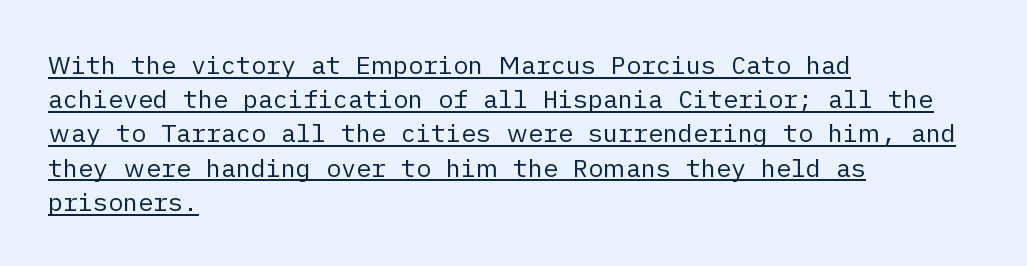
{"italic": "no", "bold": "no", "underline": "yes", "align": "left", "line_spacing": "normal", "line_spacing_ratio": 1.37, "letter_spacing": "normal", "letter_spacing_em": 0.0, "glyph_px": 25}
